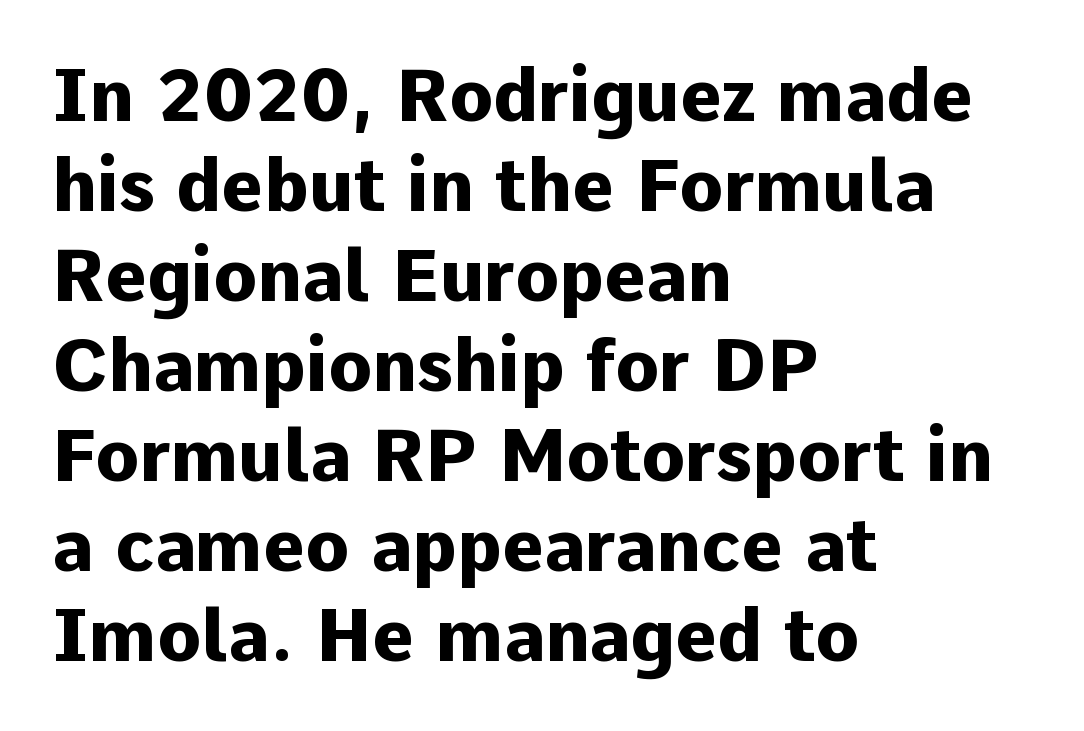
Standard letterfit; no display-style spreading of the glyphs. In terms of leading, this rendering sits right in the middle. When letters stand straight like this, we call the style roman or upright. Typographic density is high because the face is bold.
